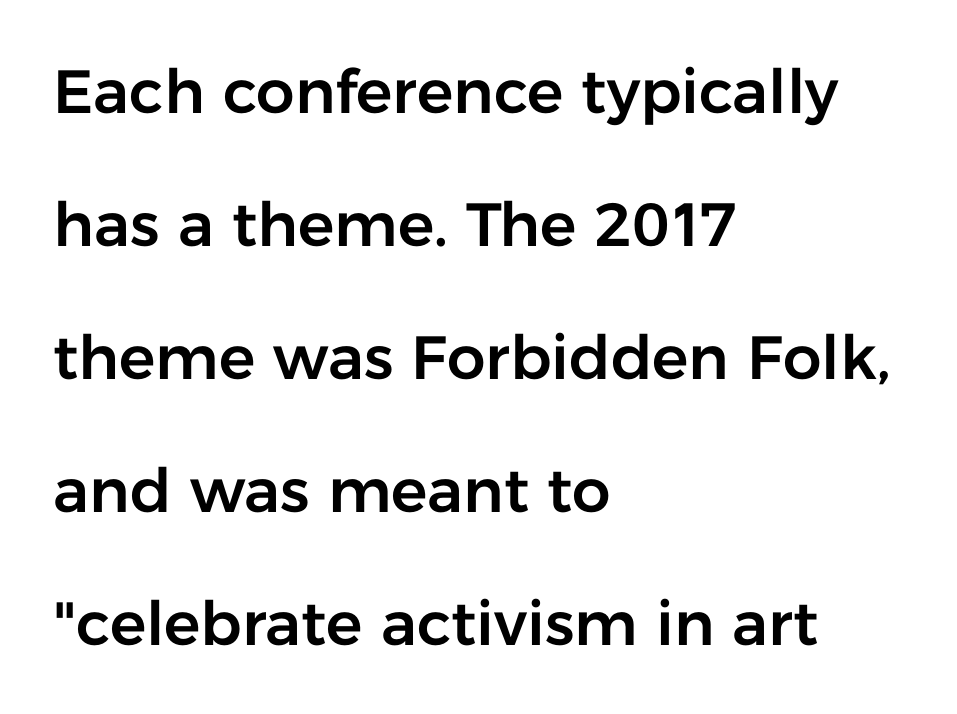
{"serif": "no", "italic": "no", "width": "normal", "stroke_contrast": "low", "x_height": "medium", "monospaced": "no", "underline": "no", "align": "left", "line_spacing": "loose", "line_spacing_ratio": 2.18, "letter_spacing": "normal", "letter_spacing_em": 0.0, "glyph_px": 61}
